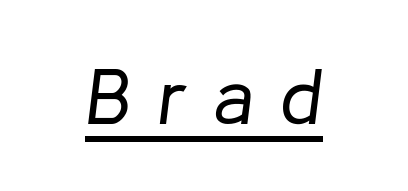
Q: Is the text bold? A: No.
Q: Is the text italic (slanted)? A: Yes, it leans right by about 8 degrees.
Q: Is the text underlined? A: Yes.
Q: Is the spacing between letters normal or unusually wide? A: Unusually wide.
Q: Width (condensed, normal, or wide)? A: Normal.
Q: Stroke contrast? A: Low.
Q: x-height? A: Medium.
Q: Monospaced? A: No.
